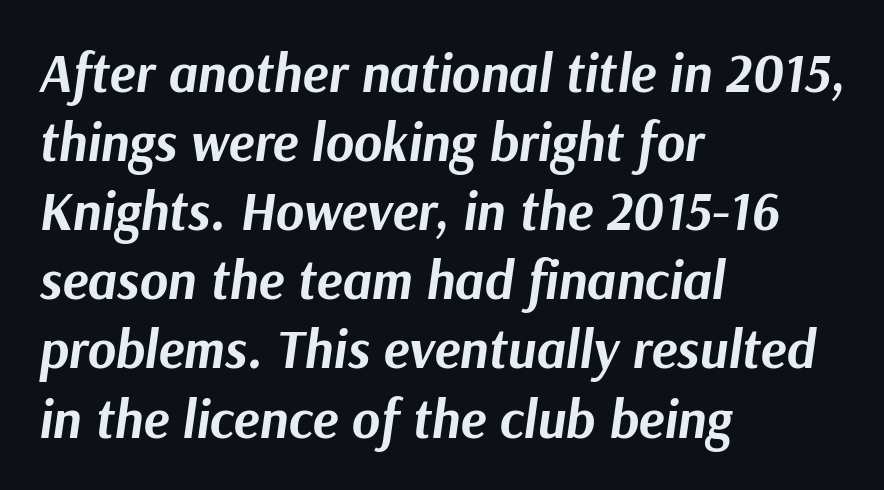
{"italic": "yes", "lean": "right", "slant_degrees": 9, "bold": "yes", "weight": "bold", "width": "normal", "stroke_contrast": "medium", "x_height": "medium", "monospaced": "no", "underline": "no", "align": "left", "line_spacing": "normal", "line_spacing_ratio": 1.28, "letter_spacing": "normal", "letter_spacing_em": 0.0, "glyph_px": 54}
